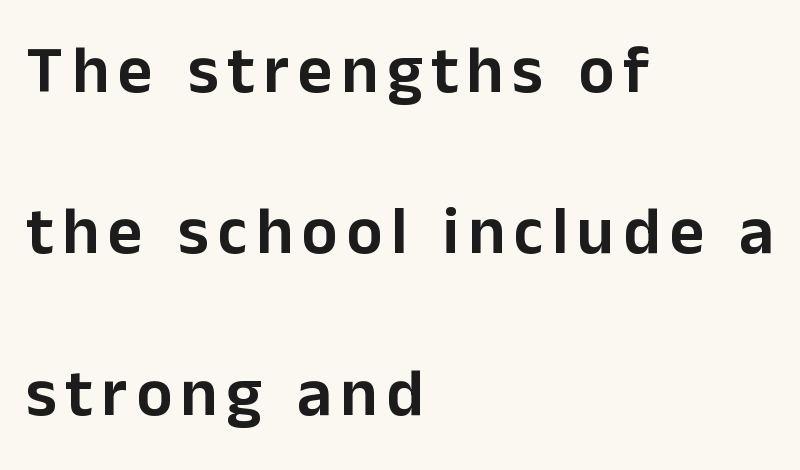
Notice how the passage keeps a crisp vertical edge on the left only. The area under the type is left untouched. The passage shown is typed in a proportional face where columns would drift. The rendering uses a large line-height, opening up the rows.
